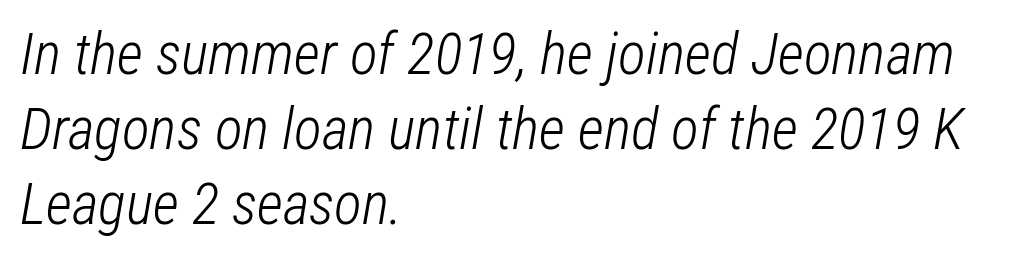
Q: Is the text bold? A: No.
Q: Is the text italic (slanted)? A: Yes, it leans right by about 12 degrees.
Q: Is the text underlined? A: No.
Q: How is the paragraph aligned? A: Left-aligned.
Q: Is the spacing between letters normal or unusually wide? A: Normal.
Q: Is the spacing between lines tight, normal or loose? A: Normal.
Q: Width (condensed, normal, or wide)? A: Condensed.
Q: Stroke contrast? A: Low.
Q: x-height? A: Medium.
Q: Monospaced? A: No.
